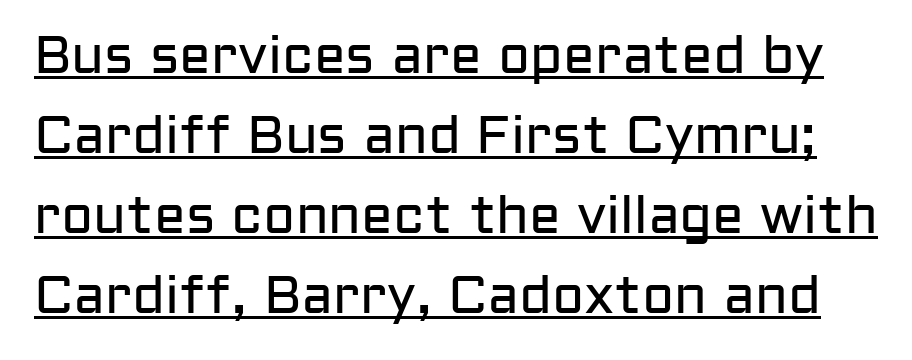
Q: Is the text bold? A: No.
Q: Is the text italic (slanted)? A: No, it is upright.
Q: Is the typeface a serif or a sans-serif typeface? A: Sans-serif.
Q: Is the text underlined? A: Yes.
Q: Is the spacing between letters normal or unusually wide? A: Normal.
Q: Is the spacing between lines tight, normal or loose? A: Normal.
Q: Width (condensed, normal, or wide)? A: Normal.
Q: Stroke contrast? A: Low.
Q: x-height? A: Medium.
Q: Monospaced? A: No.
